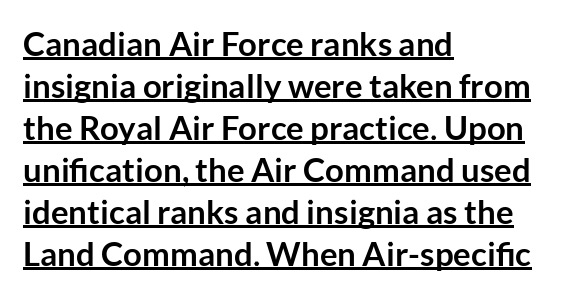
The image shows 33 px semibold sans-serif type, upright; set left-aligned, normal line spacing (1.27x), normal letter spacing, underlined; low stroke contrast and a medium x-height.
